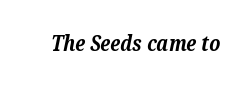
{"italic": "yes", "lean": "right", "slant_degrees": 12, "bold": "yes", "underline": "no", "letter_spacing": "normal", "letter_spacing_em": 0.0, "glyph_px": 21}
